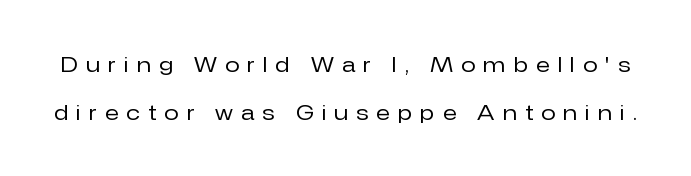
{"italic": "no", "bold": "no", "underline": "no", "line_spacing": "loose", "line_spacing_ratio": 2.28, "letter_spacing": "wide", "letter_spacing_em": 0.39, "glyph_px": 21}
